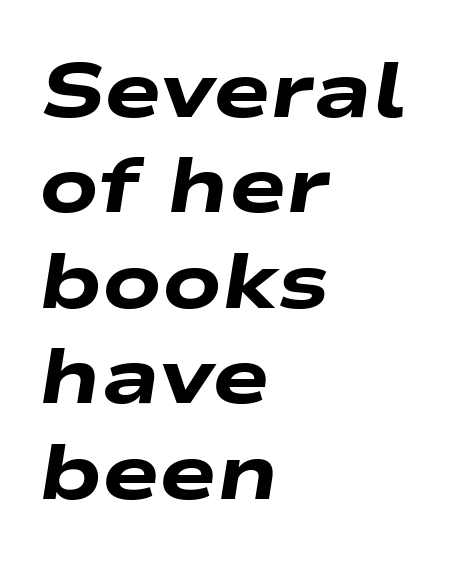
Q: Is the text bold? A: Yes.
Q: Is the text italic (slanted)? A: Yes, it leans right by about 9 degrees.
Q: Is the text underlined? A: No.
Q: How is the paragraph aligned? A: Left-aligned.
Q: Is the spacing between letters normal or unusually wide? A: Normal.
Q: Width (condensed, normal, or wide)? A: Wide.
Q: Stroke contrast? A: Low.
Q: x-height? A: Medium.
Q: Monospaced? A: No.
